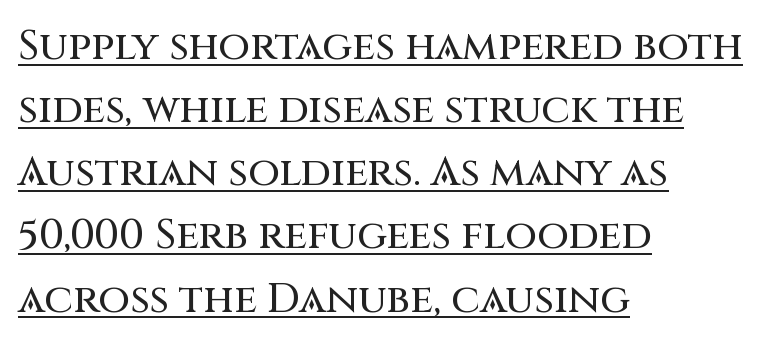
Q: Is the text italic (slanted)? A: No, it is upright.
Q: Is the typeface a serif or a sans-serif typeface? A: Sans-serif.
Q: Is the text underlined? A: Yes.
Q: How is the paragraph aligned? A: Left-aligned.
Q: Is the spacing between letters normal or unusually wide? A: Normal.
Q: Is the spacing between lines tight, normal or loose? A: Normal.
Q: Width (condensed, normal, or wide)? A: Normal.
Q: Stroke contrast? A: Medium.
Q: x-height? A: Large.
Q: Monospaced? A: No.
